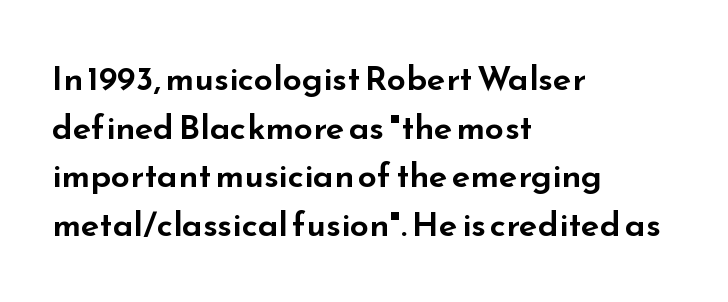
Q: Is the text italic (slanted)? A: No, it is upright.
Q: Is the typeface a serif or a sans-serif typeface? A: Sans-serif.
Q: Is the text underlined? A: No.
Q: How is the paragraph aligned? A: Left-aligned.
Q: Is the spacing between letters normal or unusually wide? A: Normal.
Q: Is the spacing between lines tight, normal or loose? A: Normal.
Q: Width (condensed, normal, or wide)? A: Wide.
Q: Stroke contrast? A: Low.
Q: x-height? A: Small.
Q: Monospaced? A: No.
